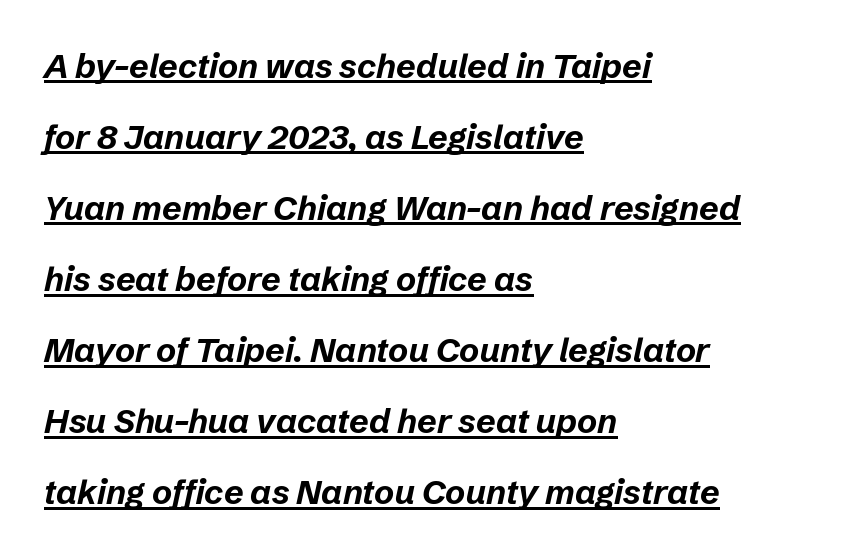
The image shows 34 px bold type, italic (leaning right); set left-aligned, loose line spacing (2.09x), normal letter spacing, underlined; low stroke contrast and a medium x-height.
